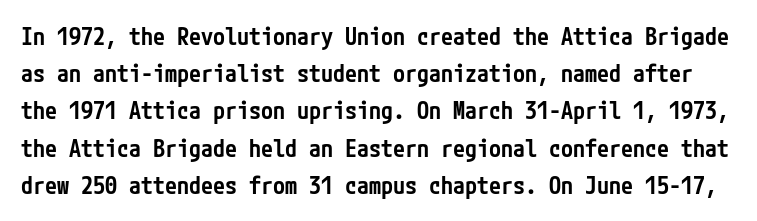
Q: Is the text bold? A: Semi-bold.
Q: Is the text italic (slanted)? A: No, it is upright.
Q: Is the text underlined? A: No.
Q: Is the spacing between letters normal or unusually wide? A: Normal.
Q: Is the spacing between lines tight, normal or loose? A: Normal.
